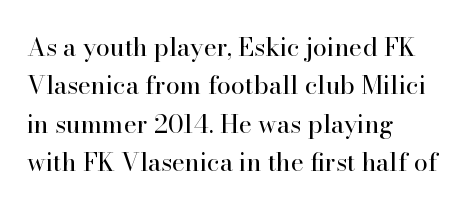
The image shows 25 px text type, upright; set left-aligned, normal line spacing (1.54x), normal letter spacing, not underlined.
